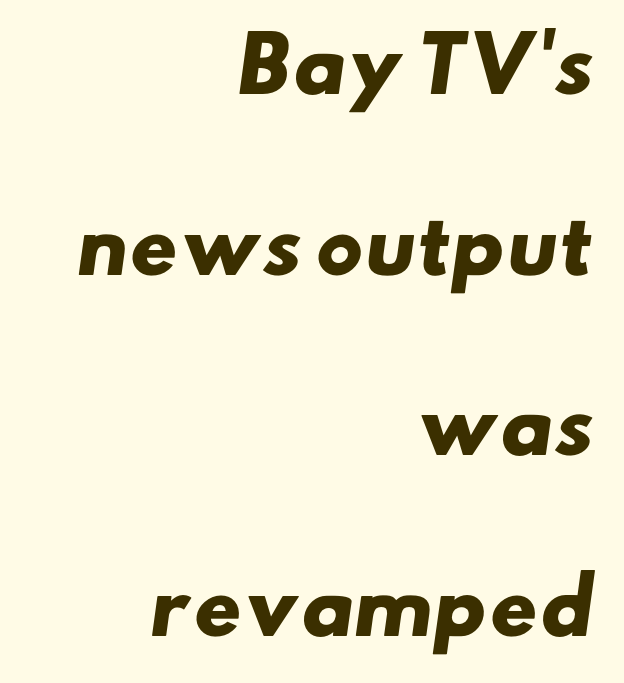
{"serif": "no", "bold": "yes", "weight": "heavy", "width": "wide", "stroke_contrast": "low", "x_height": "small", "monospaced": "no", "underline": "no", "align": "right", "line_spacing": "loose", "line_spacing_ratio": 2.44, "letter_spacing": "normal", "letter_spacing_em": 0.0, "glyph_px": 74}
